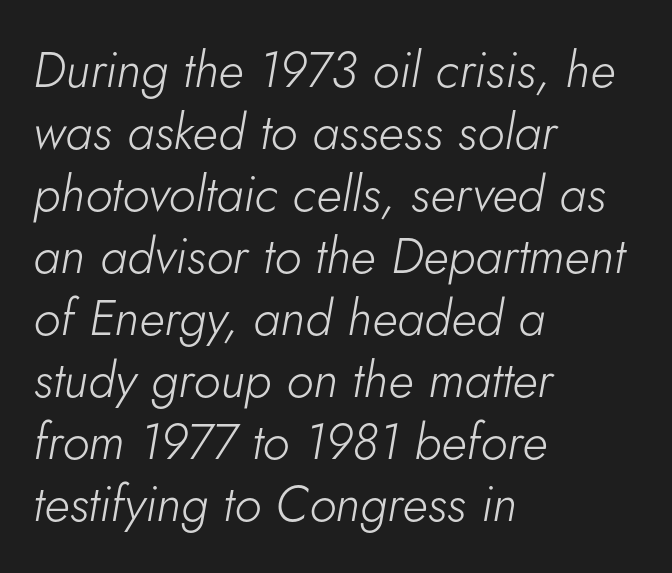
{"italic": "yes", "lean": "right", "slant_degrees": 5, "bold": "no", "weight": "light", "width": "normal", "stroke_contrast": "low", "x_height": "small", "monospaced": "no", "underline": "no", "align": "left", "line_spacing_ratio": 1.24, "letter_spacing": "normal", "letter_spacing_em": 0.0, "glyph_px": 50}
